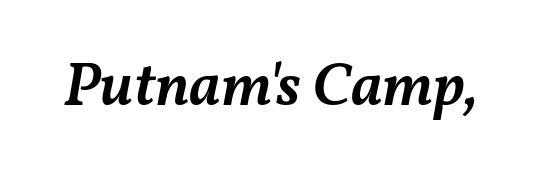
Q: Is the text bold? A: Semi-bold.
Q: Is the text italic (slanted)? A: Yes, it leans right by about 11 degrees.
Q: Is the text underlined? A: No.
Q: Is the spacing between letters normal or unusually wide? A: Normal.
Q: Width (condensed, normal, or wide)? A: Normal.
Q: Stroke contrast? A: Medium.
Q: x-height? A: Medium.
Q: Monospaced? A: No.
